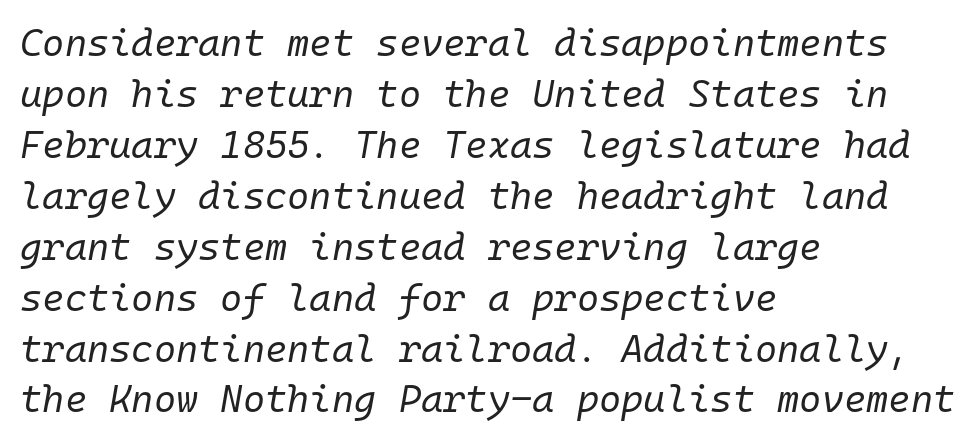
{"italic": "yes", "lean": "right", "slant_degrees": 10, "bold": "no", "weight": "regular", "width": "normal", "stroke_contrast": "low", "x_height": "medium", "monospaced": "yes", "underline": "no", "align": "left", "line_spacing": "normal", "line_spacing_ratio": 1.34, "letter_spacing": "normal", "letter_spacing_em": 0.0, "glyph_px": 38}
